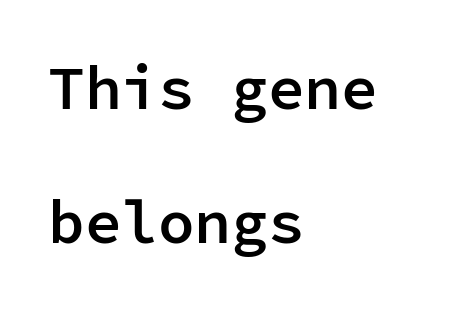
The image shows 61 px semibold sans-serif type, upright, monospaced; set left-aligned, loose line spacing (2.2x), normal letter spacing, not underlined; low stroke contrast and a medium x-height.
